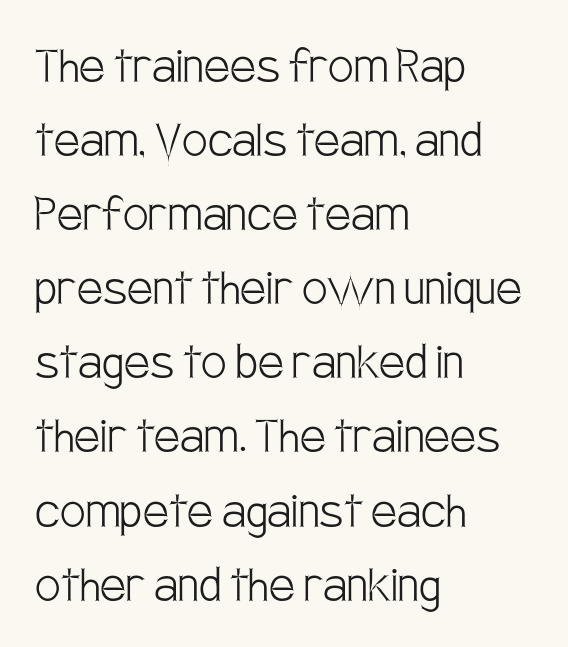
Q: Is the text bold? A: No.
Q: Is the text italic (slanted)? A: No, it is upright.
Q: Is the typeface a serif or a sans-serif typeface? A: Sans-serif.
Q: Is the text underlined? A: No.
Q: How is the paragraph aligned? A: Left-aligned.
Q: Is the spacing between letters normal or unusually wide? A: Normal.
Q: Is the spacing between lines tight, normal or loose? A: Normal.
Q: Width (condensed, normal, or wide)? A: Condensed.
Q: Stroke contrast? A: Low.
Q: x-height? A: Large.
Q: Monospaced? A: No.
